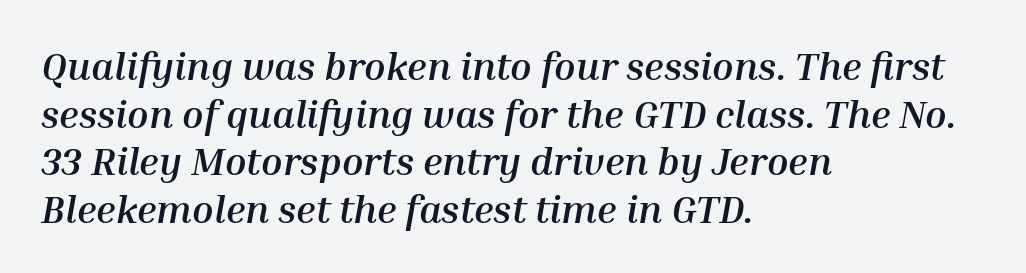
{"italic": "yes", "lean": "right", "slant_degrees": 10, "bold": "yes", "weight": "semibold", "width": "normal", "stroke_contrast": "medium", "x_height": "medium", "monospaced": "no", "underline": "no", "align": "left", "line_spacing_ratio": 1.22, "letter_spacing": "normal", "letter_spacing_em": 0.0, "glyph_px": 39}
